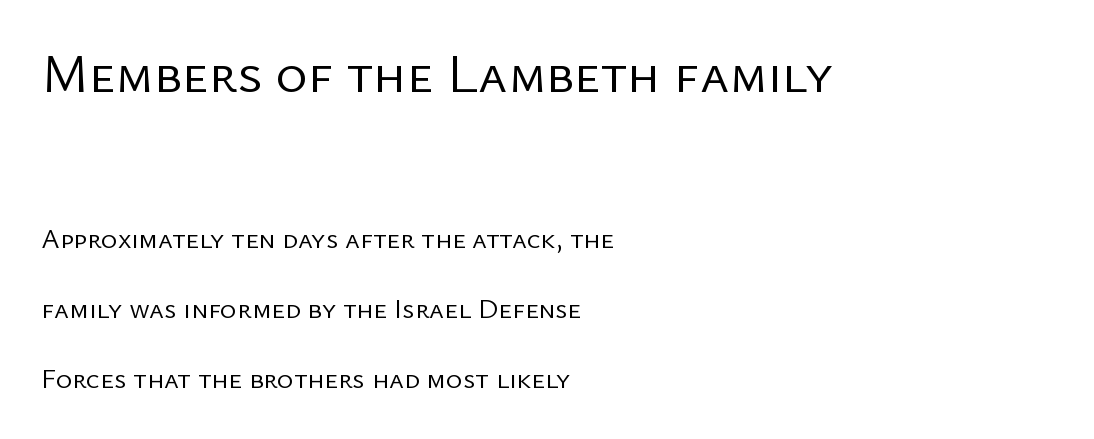
Q: Is the text bold? A: No.
Q: Is the text italic (slanted)? A: No, it is upright.
Q: Is the typeface a serif or a sans-serif typeface? A: Sans-serif.
Q: Is the text underlined? A: No.
Q: How is the paragraph aligned? A: Left-aligned.
Q: Is the spacing between letters normal or unusually wide? A: Normal.
Q: Is the spacing between lines tight, normal or loose? A: Loose.
Q: Which block of text is set in a larger size, the first (top) or the second (bottom)? A: The first (top) one.
Q: Width (condensed, normal, or wide)? A: Normal.
Q: Stroke contrast? A: Low.
Q: x-height? A: Medium.
Q: Monospaced? A: No.
